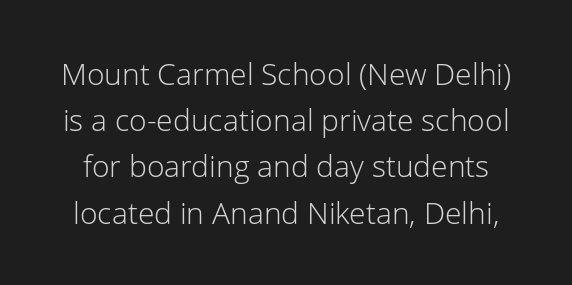
The image shows 30 px light sans-serif type, upright; set normal line spacing (1.54x), normal letter spacing, not underlined; low stroke contrast and a medium x-height.
